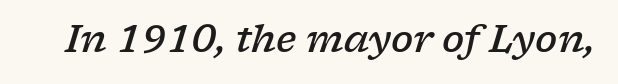
The image shows 37 px semibold, wide serif type, italic (leaning right); set normal letter spacing, not underlined; low stroke contrast and a medium x-height.
